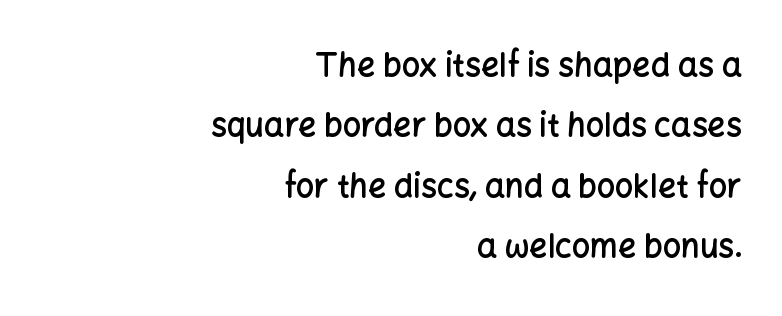
The image shows 32 px semibold sans-serif type, upright; set right-aligned, line spacing 1.89x, normal letter spacing, not underlined; low stroke contrast and a medium x-height.
